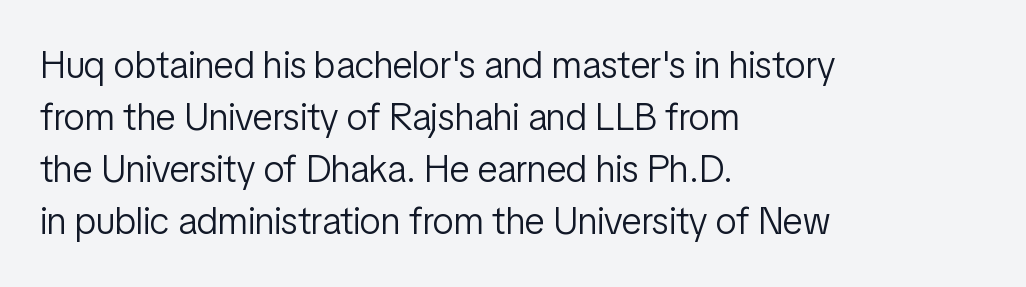
{"serif": "no", "italic": "no", "bold": "no", "weight": "light", "width": "condensed", "stroke_contrast": "low", "x_height": "medium", "monospaced": "no", "underline": "no", "align": "left", "line_spacing": "normal", "line_spacing_ratio": 1.37, "letter_spacing": "normal", "letter_spacing_em": 0.0, "glyph_px": 38}
